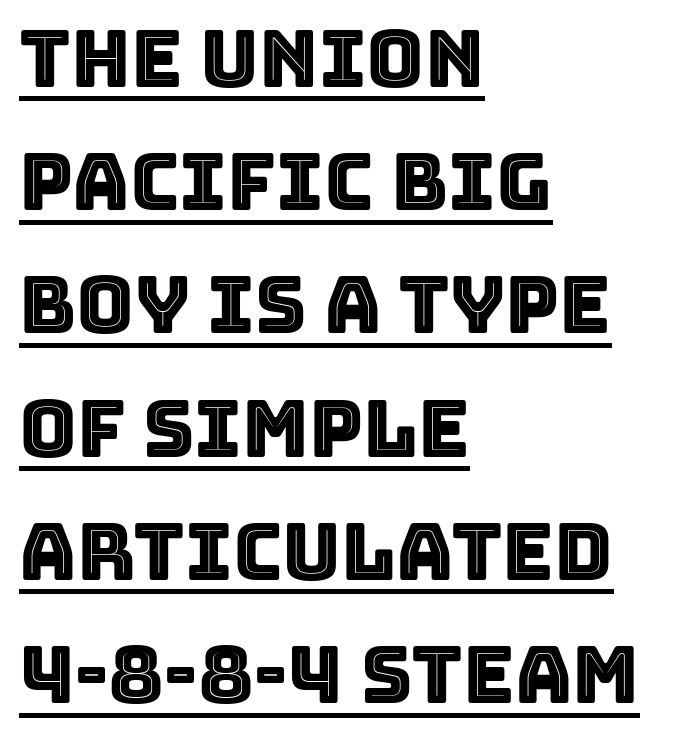
{"italic": "no", "width": "normal", "x_height": "large", "monospaced": "no", "underline": "yes", "align": "left", "line_spacing": "normal", "line_spacing_ratio": 1.56, "letter_spacing": "normal", "letter_spacing_em": 0.0, "glyph_px": 79}
